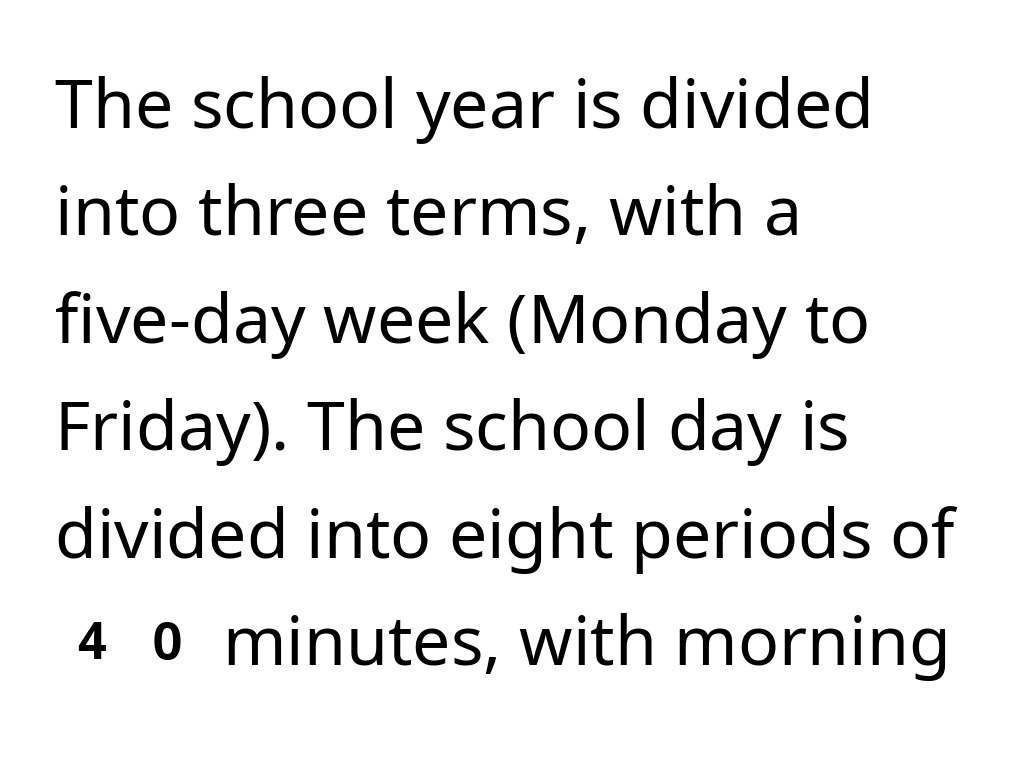
Q: Is the text bold? A: No.
Q: Is the text italic (slanted)? A: No, it is upright.
Q: Is the typeface a serif or a sans-serif typeface? A: Sans-serif.
Q: Is the text underlined? A: No.
Q: How is the paragraph aligned? A: Left-aligned.
Q: Is the spacing between letters normal or unusually wide? A: Normal.
Q: Is the spacing between lines tight, normal or loose? A: Normal.
Q: Width (condensed, normal, or wide)? A: Normal.
Q: Stroke contrast? A: Low.
Q: x-height? A: Medium.
Q: Monospaced? A: No.
